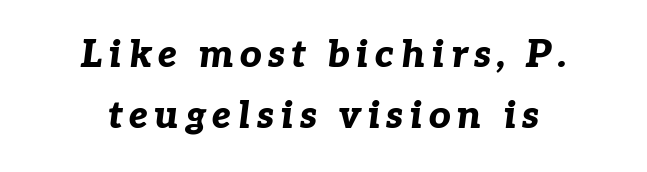
Q: Is the text bold? A: Yes.
Q: Is the text italic (slanted)? A: Yes, it leans right by about 7 degrees.
Q: Is the text underlined? A: No.
Q: How is the paragraph aligned? A: Centered.
Q: Is the spacing between lines tight, normal or loose? A: Normal.
Q: Width (condensed, normal, or wide)? A: Normal.
Q: Stroke contrast? A: Low.
Q: x-height? A: Medium.
Q: Monospaced? A: No.
